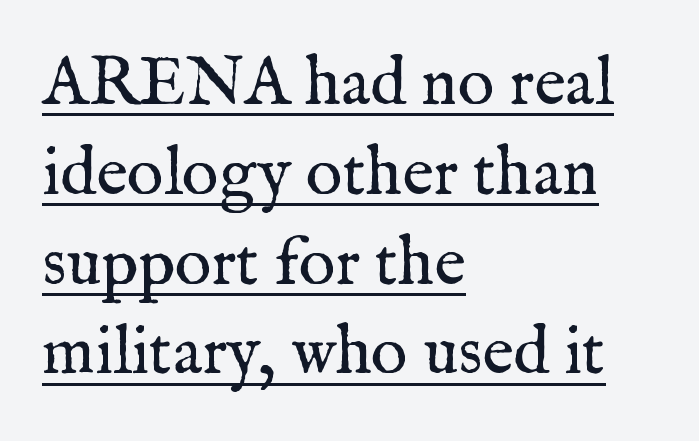
The passage shown stacks its lines at a standard gap. Horizontal alignment here is leftward, the default for most running prose. Unlike italic type, these characters show no tilt at all. Default kerning and tracking; the words read as compact shapes. The characters are drawn with everyday or finer stroke widths. Observe the serifs anchoring each vertical stroke in this sample.
